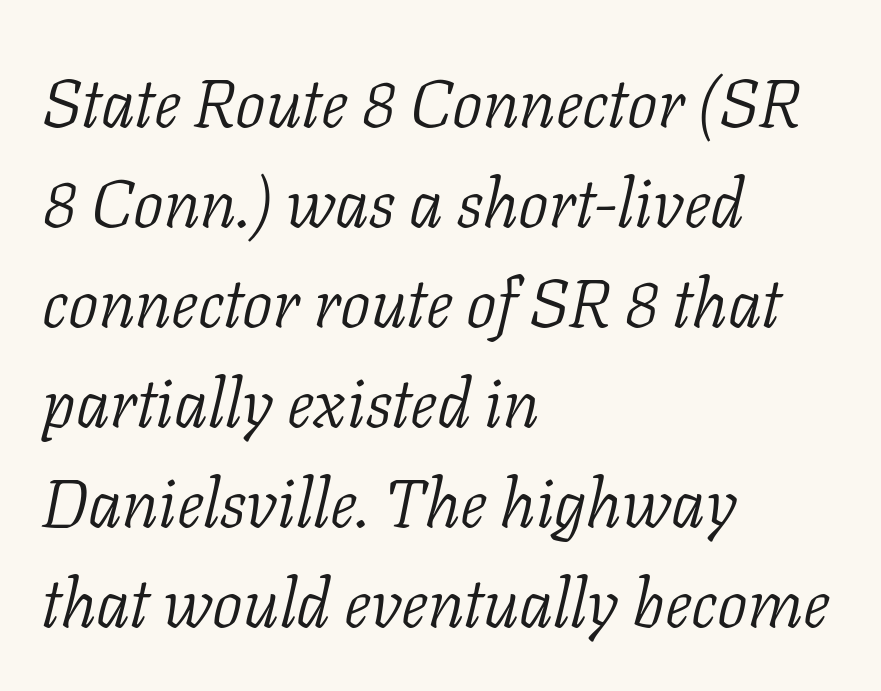
Q: Is the text bold? A: No.
Q: Is the text italic (slanted)? A: Yes, it leans right by about 11 degrees.
Q: Is the typeface a serif or a sans-serif typeface? A: Serif.
Q: Is the text underlined? A: No.
Q: How is the paragraph aligned? A: Left-aligned.
Q: Is the spacing between letters normal or unusually wide? A: Normal.
Q: Is the spacing between lines tight, normal or loose? A: Normal.
Q: Width (condensed, normal, or wide)? A: Normal.
Q: Stroke contrast? A: Low.
Q: x-height? A: Medium.
Q: Monospaced? A: No.
